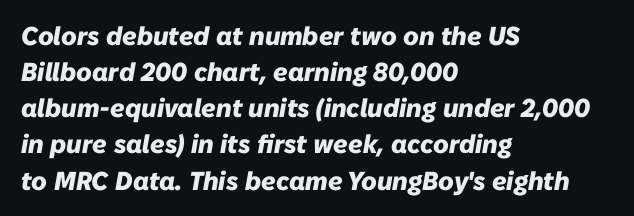
{"italic": "yes", "lean": "right", "slant_degrees": 10, "bold": "yes", "underline": "no", "align": "left", "line_spacing": "normal", "line_spacing_ratio": 1.39, "letter_spacing": "normal", "letter_spacing_em": 0.0, "glyph_px": 26}
